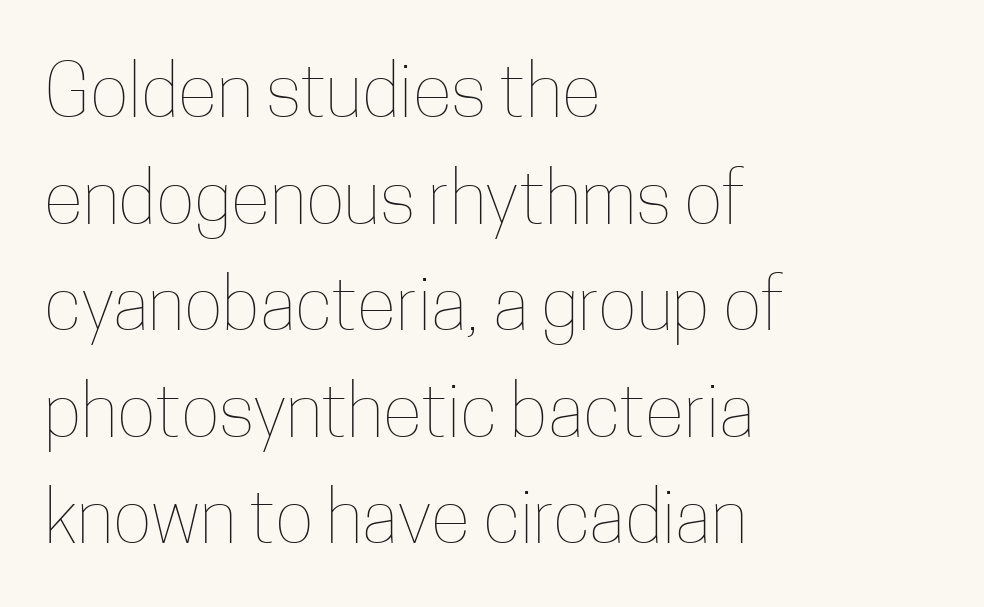
The image shows 73 px thin, condensed type, upright; set left-aligned, normal line spacing (1.46x), normal letter spacing, not underlined; low stroke contrast and a medium x-height.
